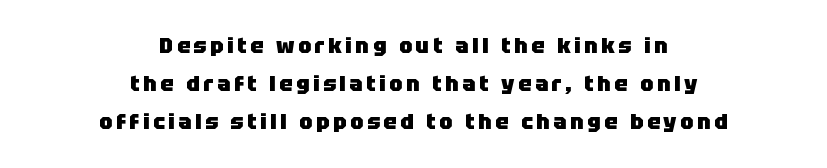
The image shows 22 px bold type, upright; set centered, line spacing 1.73x, not underlined.
